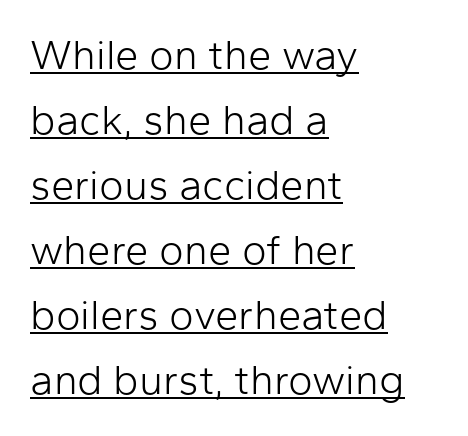
{"serif": "no", "italic": "no", "bold": "no", "weight": "light", "width": "normal", "stroke_contrast": "low", "x_height": "medium", "monospaced": "no", "underline": "yes", "align": "left", "line_spacing": "normal", "line_spacing_ratio": 1.55, "letter_spacing": "normal", "letter_spacing_em": 0.0, "glyph_px": 42}
